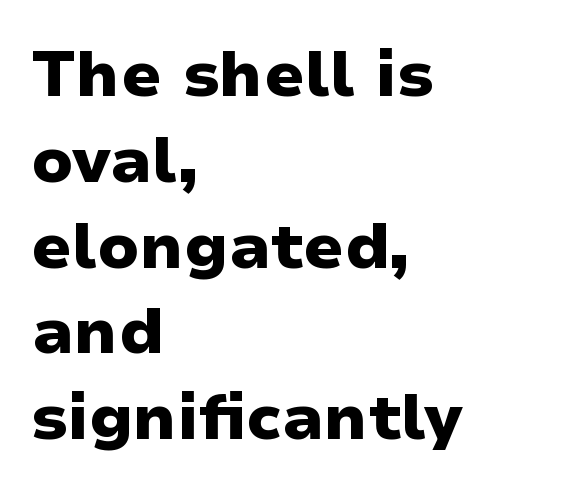
{"serif": "no", "italic": "no", "bold": "yes", "weight": "heavy", "width": "wide", "stroke_contrast": "low", "x_height": "medium", "monospaced": "no", "underline": "no", "align": "left", "line_spacing": "normal", "line_spacing_ratio": 1.34, "letter_spacing": "normal", "letter_spacing_em": 0.0, "glyph_px": 64}
